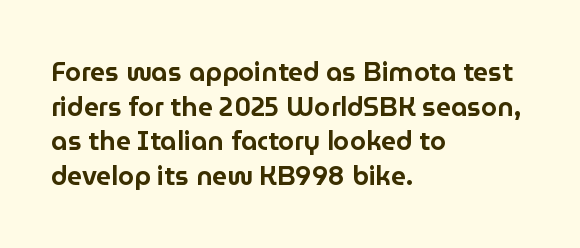
Q: Is the text italic (slanted)? A: No, it is upright.
Q: Is the text underlined? A: No.
Q: How is the paragraph aligned? A: Left-aligned.
Q: Is the spacing between letters normal or unusually wide? A: Normal.
Q: Is the spacing between lines tight, normal or loose? A: Normal.
